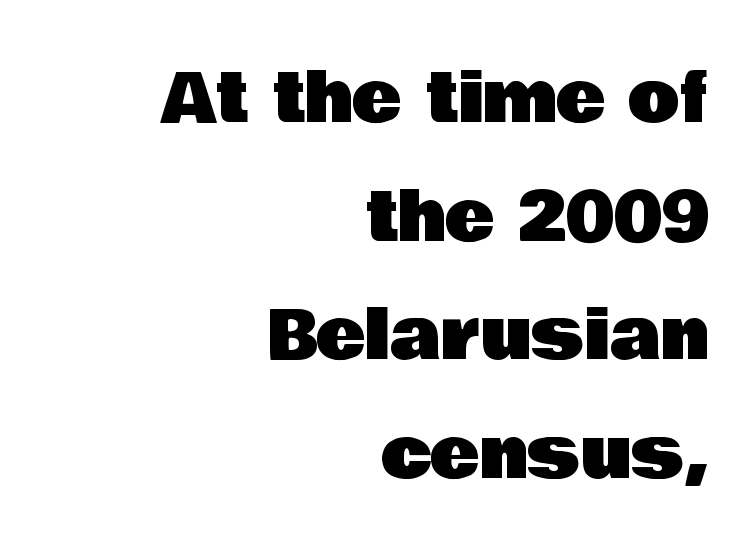
The image shows 67 px sans-serif type, upright; set right-aligned, line spacing 1.77x, normal letter spacing, not underlined; low stroke contrast and a large x-height.
